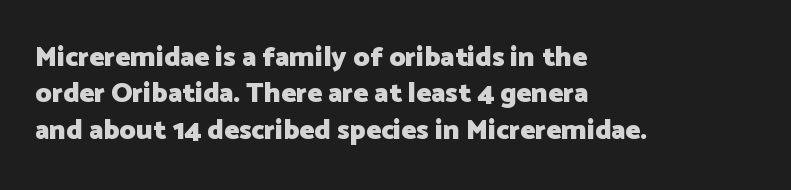
The image shows 28 px heavy sans-serif type, upright; set left-aligned, normal line spacing (1.3x), normal letter spacing, not underlined; low stroke contrast and a medium x-height.
